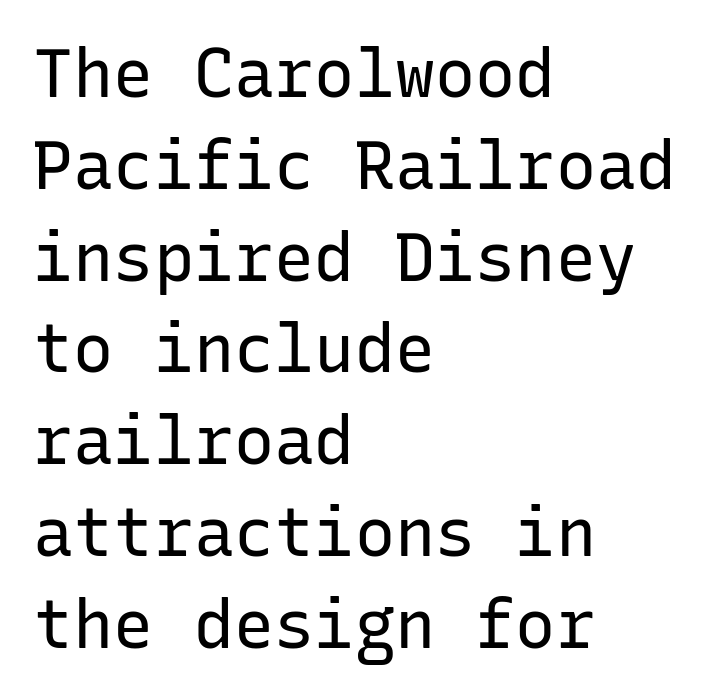
Q: Is the text bold? A: No.
Q: Is the text italic (slanted)? A: No, it is upright.
Q: Is the typeface a serif or a sans-serif typeface? A: Sans-serif.
Q: Is the text underlined? A: No.
Q: How is the paragraph aligned? A: Left-aligned.
Q: Is the spacing between letters normal or unusually wide? A: Normal.
Q: Is the spacing between lines tight, normal or loose? A: Normal.
Q: Width (condensed, normal, or wide)? A: Normal.
Q: Stroke contrast? A: Low.
Q: x-height? A: Medium.
Q: Monospaced? A: Yes.
